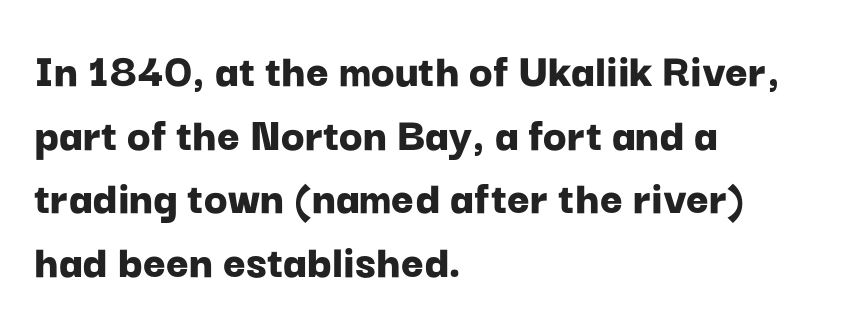
The image shows 49 px bold sans-serif type, upright; set left-aligned, normal line spacing (1.3x), normal letter spacing, not underlined; low stroke contrast and a medium x-height.
